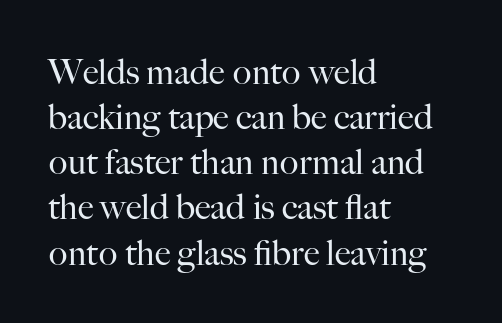
Q: Is the text bold? A: No.
Q: Is the text italic (slanted)? A: No, it is upright.
Q: Is the typeface a serif or a sans-serif typeface? A: Serif.
Q: Is the text underlined? A: No.
Q: How is the paragraph aligned? A: Left-aligned.
Q: Is the spacing between letters normal or unusually wide? A: Normal.
Q: Is the spacing between lines tight, normal or loose? A: Normal.
Q: Width (condensed, normal, or wide)? A: Normal.
Q: Stroke contrast? A: High.
Q: x-height? A: Small.
Q: Monospaced? A: No.
